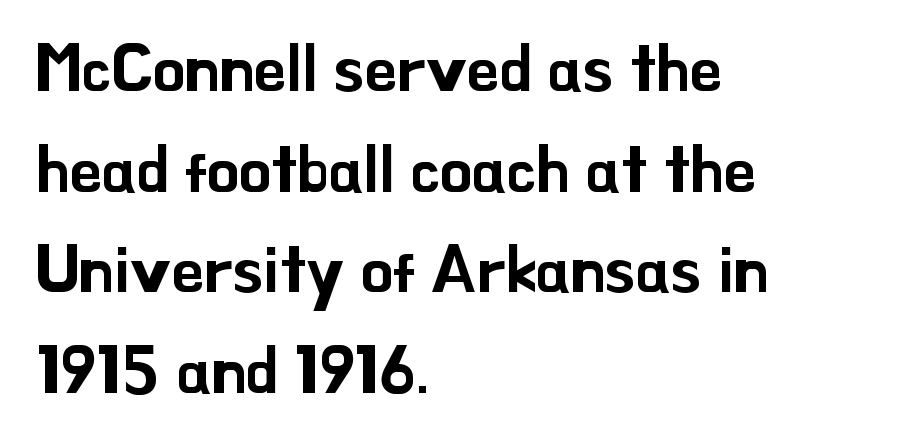
{"serif": "no", "italic": "no", "width": "normal", "stroke_contrast": "low", "x_height": "small", "monospaced": "no", "underline": "no", "align": "left", "line_spacing": "normal", "line_spacing_ratio": 1.55, "letter_spacing": "normal", "letter_spacing_em": 0.0, "glyph_px": 65}
